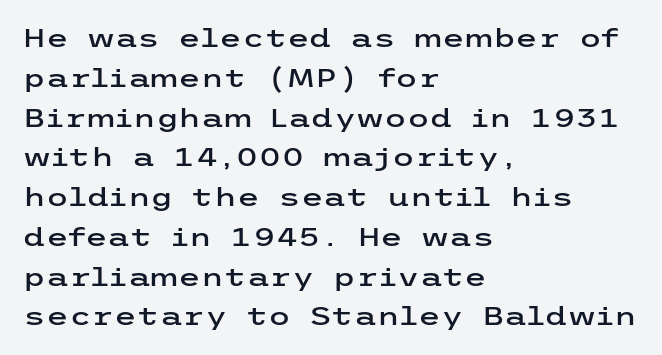
How would I describe the line gaps? Plain and ordinary. Does extra space separate the letters? No, they use regular spacing. These lines stack with their left ends in a neat column. Underlining? Definitely not there. Quick note: not italic, upright.
